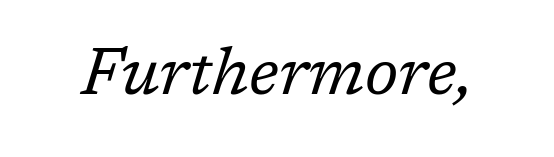
Letterform terminals end in serifs throughout the passage. A typesetter would call this zero additional tracking. Emphasis-style slanted type is in use. Character widths vary here, with narrow letters taking less room than wide ones. The gap between lines stays unmarked.
